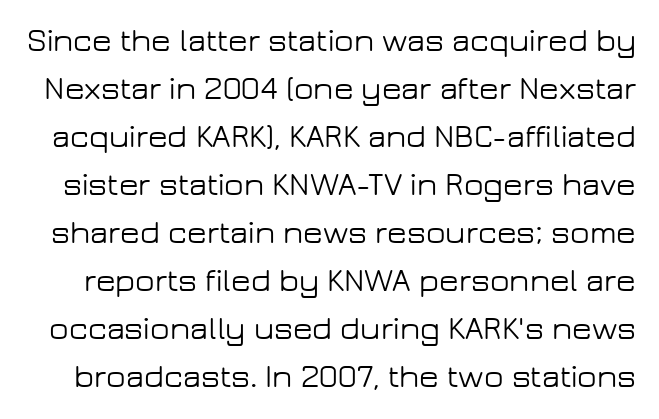
Honestly, there is no underline to notice here at all. Nope, no serifs anywhere on these letters. Do the letters lean? They stand straight. You could call the tracking neutral — neither tight nor loose. Looks like regular typesetting: each glyph gets only the width it needs. Leading: standard.
